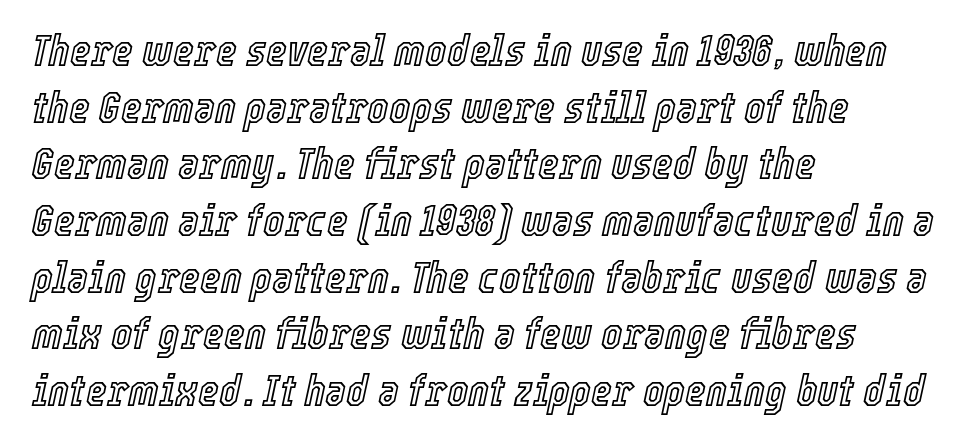
{"italic": "yes", "lean": "right", "slant_degrees": 12, "width": "condensed", "x_height": "medium", "monospaced": "no", "underline": "no", "align": "left", "line_spacing": "normal", "line_spacing_ratio": 1.26, "letter_spacing": "normal", "letter_spacing_em": 0.0, "glyph_px": 45}
